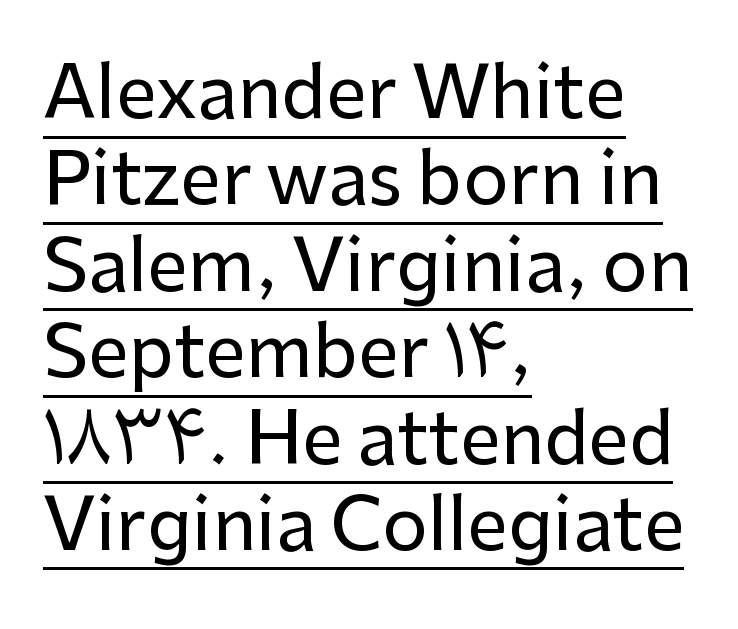
This rendering leaves character spacing at its baseline value. Italic: no, the glyphs are upright roman. No feet cap the strokes, marking this as sans-serif type. Check the space under the baseline: a stroke is drawn there. Casual observation: everything's shoved over to the left. Proportional: the letters do not fall into vertical columns.
